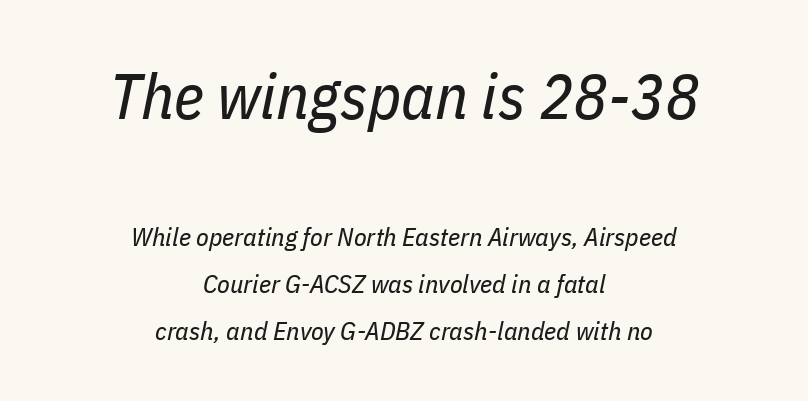
The image shows 64 px regular-weight, condensed type, italic (leaning right); set centered, line spacing 1.8x, normal letter spacing, not underlined; the first (top) block is 2.46x larger; low stroke contrast and a medium x-height.
